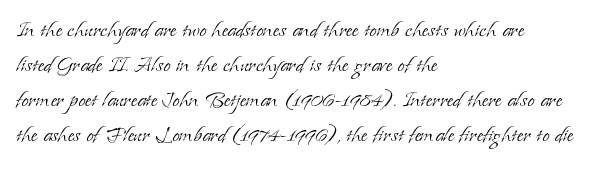
How are the letters spaced? Ordinarily, with no added tracking. Has an underline been added? It has not. Honestly, the row spacing looks completely unremarkable. The font is comparable to plain body text, perhaps lighter. Visually the block forms a straight wall on the left and a jagged coastline on the right.
